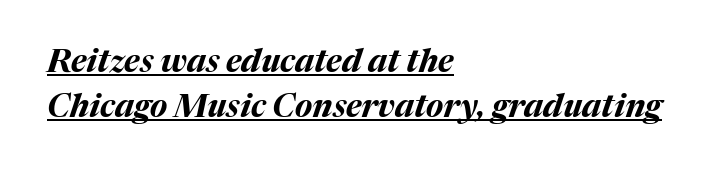
This sample carries an underscore along the baseline area. Chunky letters — that's bold for sure. You could not count columns in this text — the font is proportionally spaced. When letters slant like this, we call the style italic.
